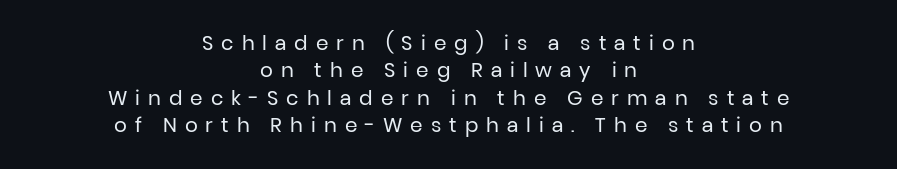
Heft: none added — not bold. One-word summary of the alignment: center. Vertical spacing — default. Clear beneath every line of the passage. The letterforms stand isolated, each surrounded by extra space. Is there any slant? The stems are plumb.
